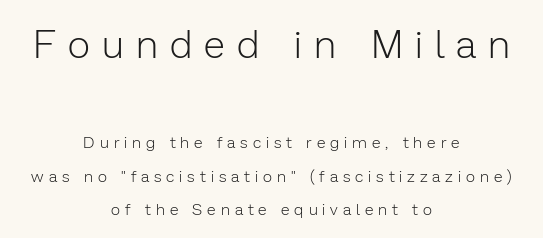
Q: Is the text bold? A: No.
Q: Is the text italic (slanted)? A: No, it is upright.
Q: Is the typeface a serif or a sans-serif typeface? A: Sans-serif.
Q: Is the text underlined? A: No.
Q: How is the paragraph aligned? A: Centered.
Q: Is the spacing between letters normal or unusually wide? A: Unusually wide.
Q: Is the spacing between lines tight, normal or loose? A: Loose.
Q: Which block of text is set in a larger size, the first (top) or the second (bottom)? A: The first (top) one.
Q: Width (condensed, normal, or wide)? A: Normal.
Q: Stroke contrast? A: Low.
Q: x-height? A: Medium.
Q: Monospaced? A: No.
